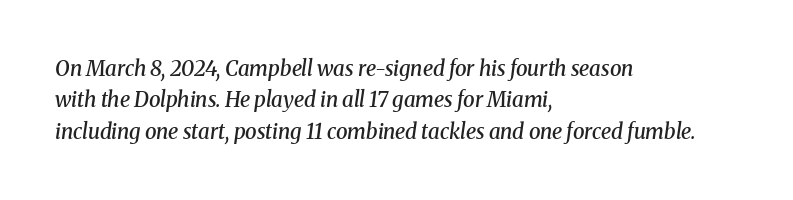
Caption: multi-line text, flush left, ragged right. The line texture is even and compact thanks to regular tracking. Bare-footed words on every line. Summary of vertical rhythm: regular, with standard interline spacing.
